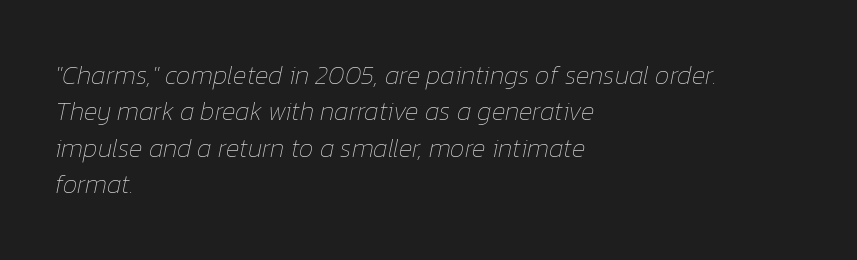
Q: Is the text bold? A: No.
Q: Is the text italic (slanted)? A: Yes, it leans right by about 12 degrees.
Q: Is the text underlined? A: No.
Q: How is the paragraph aligned? A: Left-aligned.
Q: Is the spacing between letters normal or unusually wide? A: Normal.
Q: Is the spacing between lines tight, normal or loose? A: Normal.
